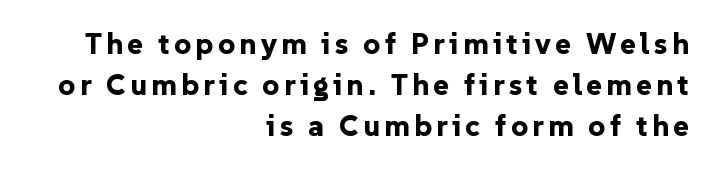
Here the designer chose a conventional face with non-uniform glyph widths. Type style note: lacks serifs. The designer left line spacing at the default. Just letters on the line, the space beneath them empty. This is the regular roman posture of the typeface.
